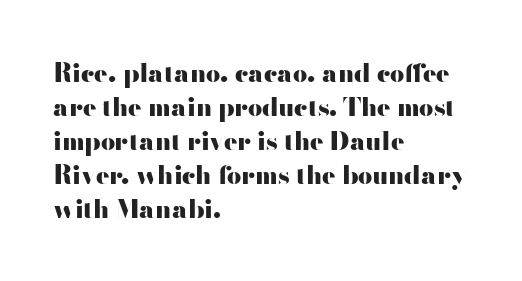
Q: Is the text bold? A: Yes.
Q: Is the text italic (slanted)? A: No, it is upright.
Q: Is the text underlined? A: No.
Q: How is the paragraph aligned? A: Left-aligned.
Q: Is the spacing between letters normal or unusually wide? A: Normal.
Q: Is the spacing between lines tight, normal or loose? A: Normal.
